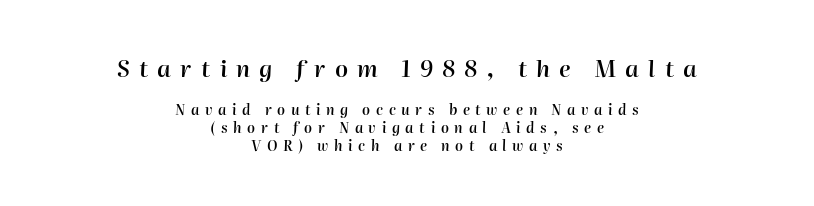
The image shows 23 px text type, italic (leaning right); set centered, normal line spacing (1.31x), unusually wide letter spacing (+0.4 em), not underlined; the first (top) block is 1.64x larger.
